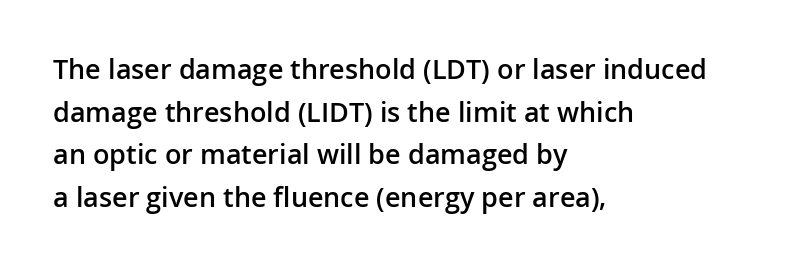
{"italic": "no", "bold": "semi", "underline": "no", "align": "left", "line_spacing": "normal", "line_spacing_ratio": 1.58, "letter_spacing": "normal", "letter_spacing_em": 0.0, "glyph_px": 27}
